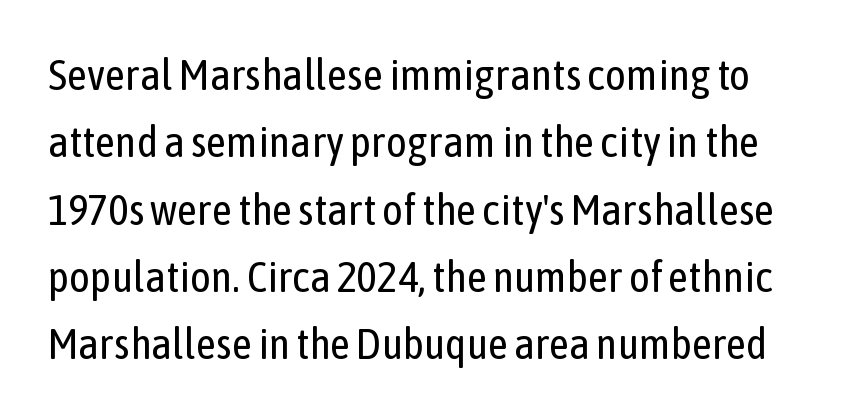
The image shows 44 px regular-weight, condensed sans-serif type, upright; set normal line spacing (1.53x), normal letter spacing, not underlined; low stroke contrast and a medium x-height.
